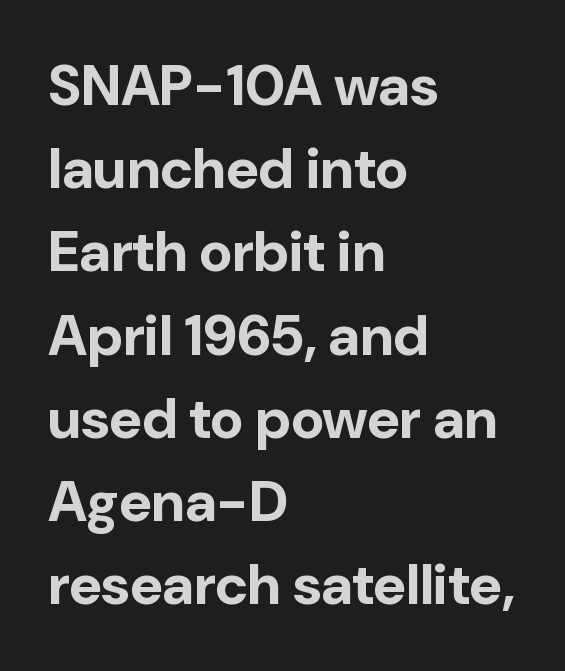
The paragraph shown leans on its left margin. Check under the words: just untouched page. In terms of letterform style, serifs are entirely absent. The passage shown is emphatically bold. Designer's note — italics off, roman on. The gaps between neighbouring characters are ordinary and unremarkable.
